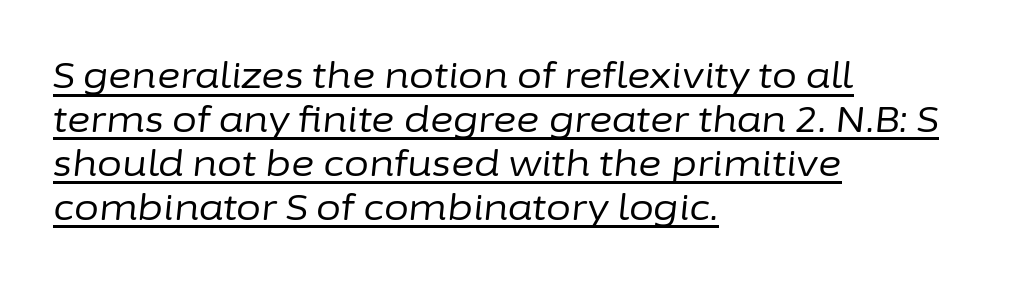
Q: Is the text bold? A: No.
Q: Is the text italic (slanted)? A: Yes, it leans right by about 6 degrees.
Q: Is the text underlined? A: Yes.
Q: How is the paragraph aligned? A: Left-aligned.
Q: Is the spacing between letters normal or unusually wide? A: Normal.
Q: Width (condensed, normal, or wide)? A: Normal.
Q: Stroke contrast? A: Low.
Q: x-height? A: Medium.
Q: Monospaced? A: No.
